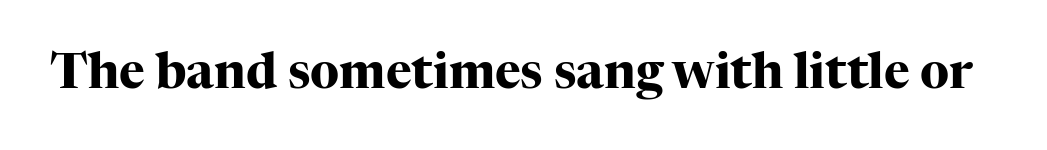
A roman cut, with each character standing at attention. Short note: letters normally spaced. You can tell from the footed stems that serif type was used. You could not count columns in this text — the font is proportionally spaced.
